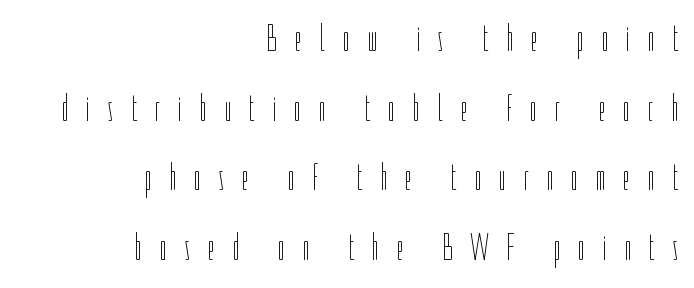
Q: Is the text bold? A: No.
Q: Is the text italic (slanted)? A: No, it is upright.
Q: Is the text underlined? A: No.
Q: How is the paragraph aligned? A: Right-aligned.
Q: Is the spacing between letters normal or unusually wide? A: Unusually wide.
Q: Width (condensed, normal, or wide)? A: Condensed.
Q: Stroke contrast? A: Low.
Q: x-height? A: Medium.
Q: Monospaced? A: No.
